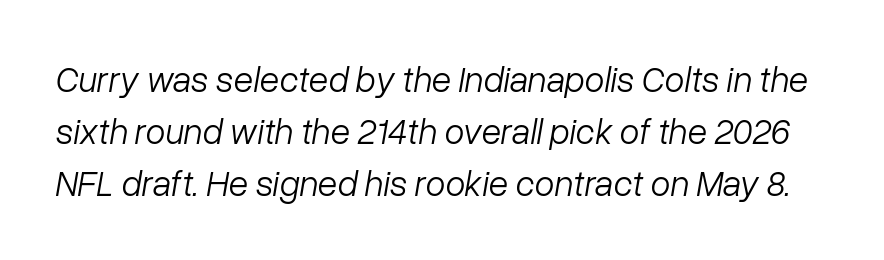
{"italic": "yes", "lean": "right", "slant_degrees": 10, "bold": "no", "weight": "light", "width": "normal", "stroke_contrast": "low", "x_height": "medium", "monospaced": "no", "underline": "no", "line_spacing": "normal", "line_spacing_ratio": 1.44, "letter_spacing": "normal", "letter_spacing_em": 0.0, "glyph_px": 36}
